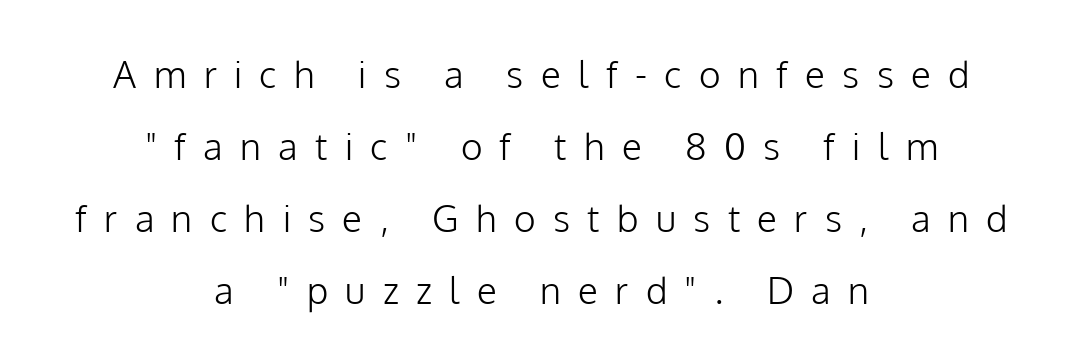
Q: Is the text bold? A: No.
Q: Is the text italic (slanted)? A: No, it is upright.
Q: Is the typeface a serif or a sans-serif typeface? A: Sans-serif.
Q: Is the text underlined? A: No.
Q: How is the paragraph aligned? A: Centered.
Q: Is the spacing between letters normal or unusually wide? A: Unusually wide.
Q: Is the spacing between lines tight, normal or loose? A: Loose.
Q: Width (condensed, normal, or wide)? A: Normal.
Q: Stroke contrast? A: Low.
Q: x-height? A: Medium.
Q: Monospaced? A: No.
